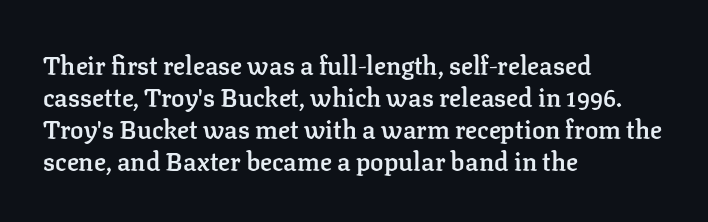
{"italic": "no", "bold": "semi", "underline": "no", "align": "left", "line_spacing": "normal", "line_spacing_ratio": 1.28, "letter_spacing": "normal", "letter_spacing_em": 0.0, "glyph_px": 25}
